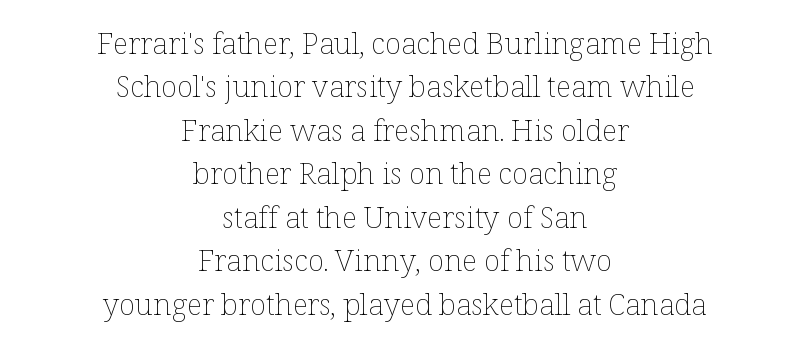
{"italic": "no", "bold": "no", "weight": "thin", "width": "normal", "stroke_contrast": "low", "x_height": "medium", "monospaced": "no", "underline": "no", "align": "center", "line_spacing": "normal", "line_spacing_ratio": 1.45, "letter_spacing": "normal", "letter_spacing_em": 0.0, "glyph_px": 30}
